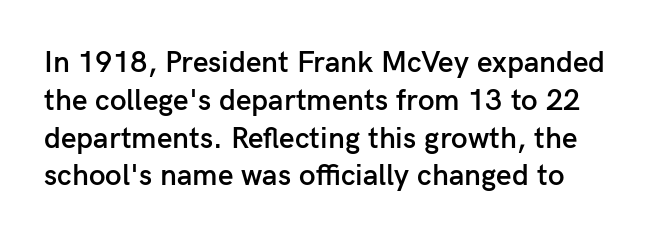
The font's upright variant was chosen for this text. In terms of letterspacing, this is plain default setting. Moderately thickened strokes mark this as semibold type. This sample has the flowing, uneven cadence of proportional lettering. Has an underline been added? It has not.
